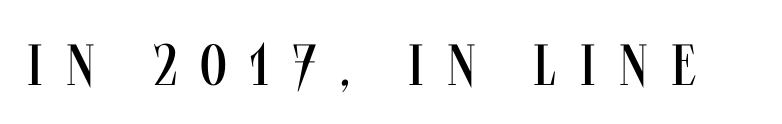
{"serif": "no", "italic": "no", "bold": "no", "weight": "regular", "width": "condensed", "stroke_contrast": "medium", "x_height": "large", "monospaced": "no", "underline": "no", "letter_spacing": "wide", "letter_spacing_em": 0.4, "glyph_px": 58}
